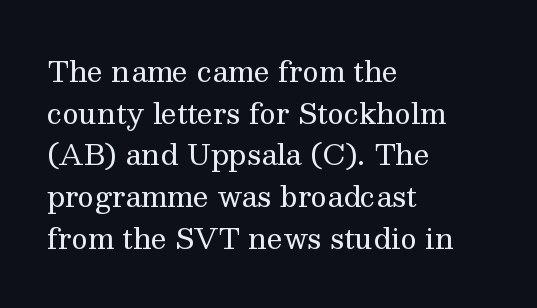
{"serif": "yes", "italic": "no", "bold": "no", "weight": "regular", "width": "normal", "stroke_contrast": "medium", "x_height": "medium", "monospaced": "no", "underline": "no", "align": "left", "line_spacing": "normal", "line_spacing_ratio": 1.49, "letter_spacing": "normal", "letter_spacing_em": 0.0, "glyph_px": 28}
